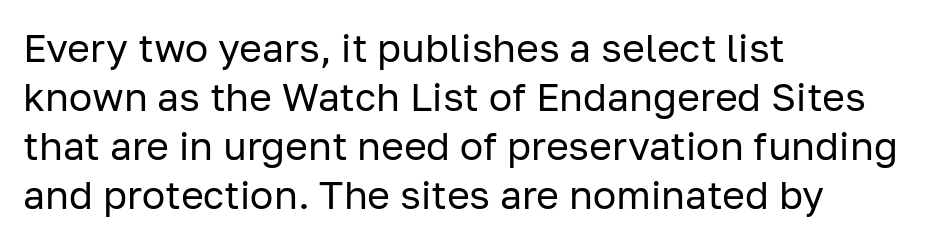
Q: Is the text bold? A: No.
Q: Is the text italic (slanted)? A: No, it is upright.
Q: Is the typeface a serif or a sans-serif typeface? A: Sans-serif.
Q: Is the text underlined? A: No.
Q: How is the paragraph aligned? A: Left-aligned.
Q: Is the spacing between letters normal or unusually wide? A: Normal.
Q: Is the spacing between lines tight, normal or loose? A: Normal.
Q: Width (condensed, normal, or wide)? A: Normal.
Q: Stroke contrast? A: Low.
Q: x-height? A: Medium.
Q: Monospaced? A: No.
